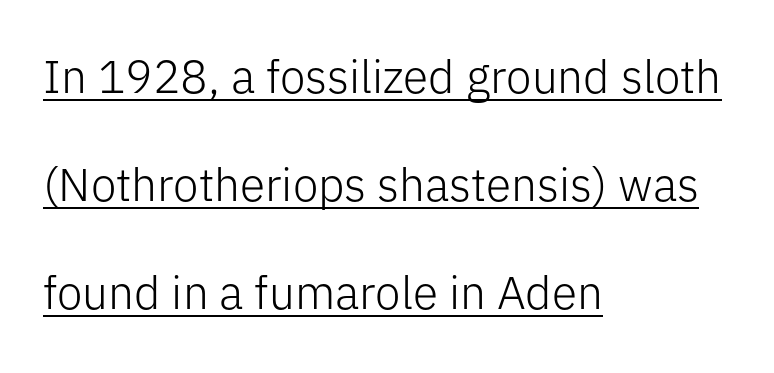
Each word holds together tightly as a unit, with standard inter-letter gaps. The face used here appears with an underline applied. No chunkiness to these letters — they're not bold. Typographically, this falls in the sans-serif category. A typesetter would call this proportional, since set widths differ per character.
